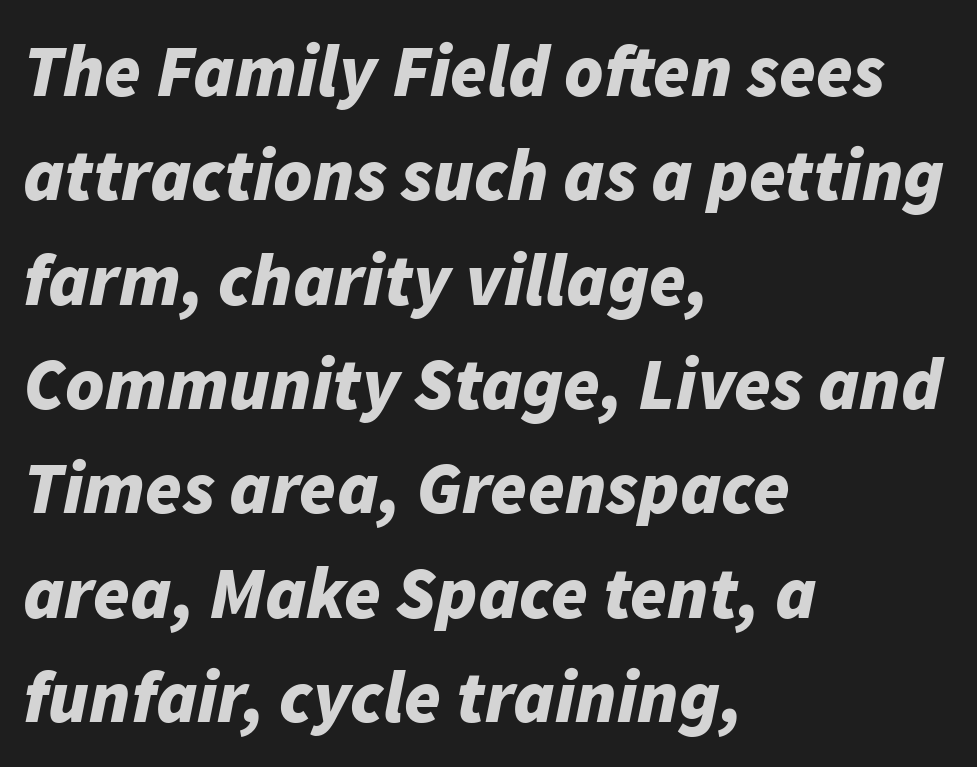
{"italic": "yes", "lean": "right", "slant_degrees": 11, "bold": "yes", "weight": "bold", "width": "normal", "stroke_contrast": "low", "x_height": "medium", "monospaced": "no", "underline": "no", "align": "left", "line_spacing": "normal", "line_spacing_ratio": 1.41, "letter_spacing": "normal", "letter_spacing_em": 0.0, "glyph_px": 74}
